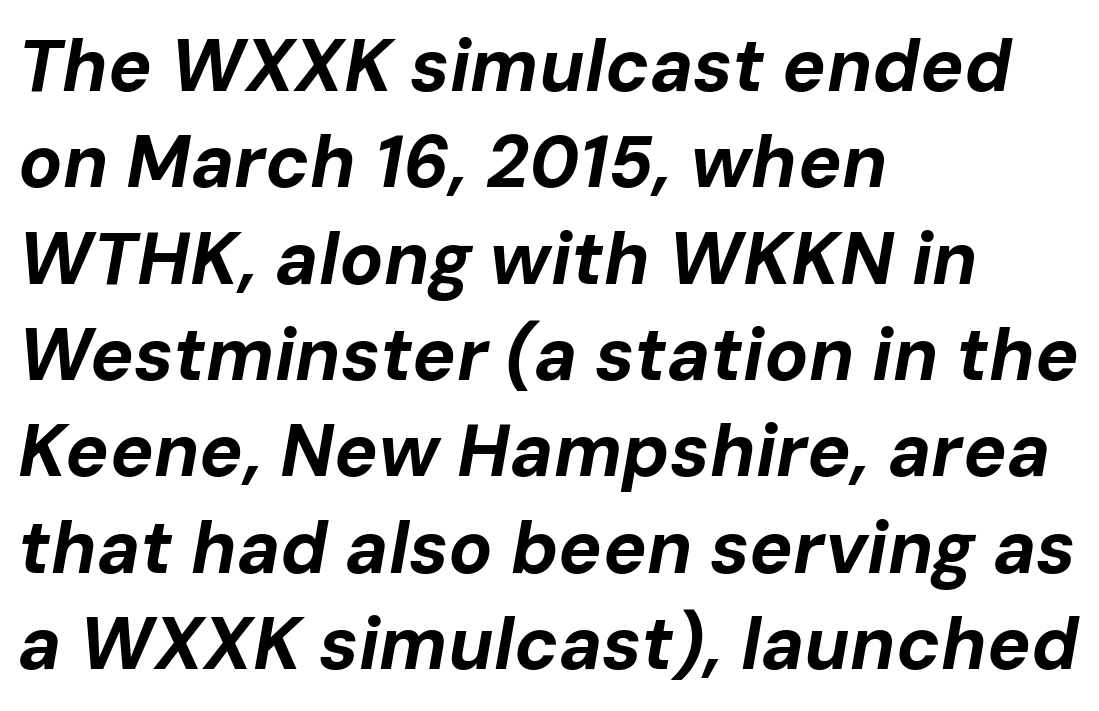
{"italic": "yes", "lean": "right", "slant_degrees": 10, "bold": "yes", "weight": "bold", "width": "normal", "stroke_contrast": "low", "x_height": "medium", "monospaced": "no", "underline": "no", "align": "left", "line_spacing": "normal", "line_spacing_ratio": 1.32, "letter_spacing": "normal", "letter_spacing_em": 0.0, "glyph_px": 73}
